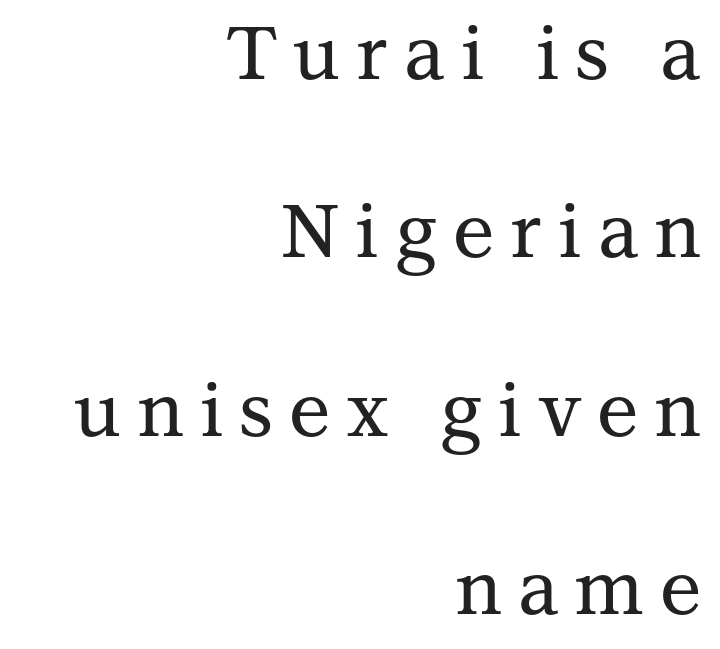
Q: Is the text italic (slanted)? A: No, it is upright.
Q: Is the typeface a serif or a sans-serif typeface? A: Serif.
Q: Is the text underlined? A: No.
Q: How is the paragraph aligned? A: Right-aligned.
Q: Is the spacing between letters normal or unusually wide? A: Unusually wide.
Q: Is the spacing between lines tight, normal or loose? A: Loose.
Q: Width (condensed, normal, or wide)? A: Normal.
Q: Stroke contrast? A: Medium.
Q: x-height? A: Medium.
Q: Monospaced? A: No.
